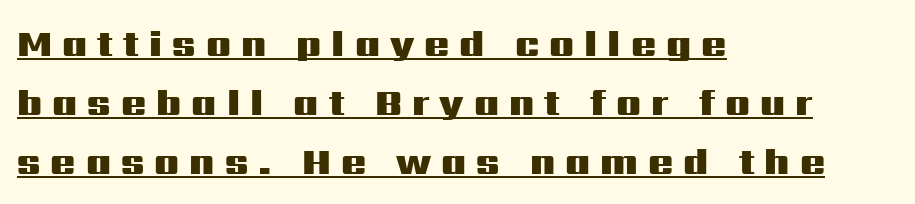
Q: Is the text bold? A: Yes.
Q: Is the text italic (slanted)? A: No, it is upright.
Q: Is the typeface a serif or a sans-serif typeface? A: Sans-serif.
Q: Is the text underlined? A: Yes.
Q: How is the paragraph aligned? A: Left-aligned.
Q: Is the spacing between letters normal or unusually wide? A: Unusually wide.
Q: Is the spacing between lines tight, normal or loose? A: Normal.
Q: Width (condensed, normal, or wide)? A: Wide.
Q: Stroke contrast? A: Medium.
Q: x-height? A: Medium.
Q: Monospaced? A: No.
